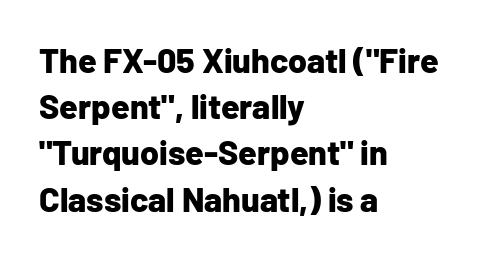
Q: Is the text bold? A: Yes.
Q: Is the text italic (slanted)? A: No, it is upright.
Q: Is the typeface a serif or a sans-serif typeface? A: Sans-serif.
Q: Is the text underlined? A: No.
Q: How is the paragraph aligned? A: Left-aligned.
Q: Is the spacing between letters normal or unusually wide? A: Normal.
Q: Is the spacing between lines tight, normal or loose? A: Normal.
Q: Width (condensed, normal, or wide)? A: Normal.
Q: Stroke contrast? A: Low.
Q: x-height? A: Medium.
Q: Monospaced? A: No.
